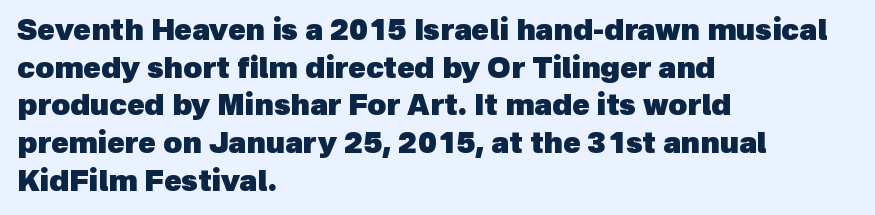
Inter-character spacing is left at the font's built-in metrics. Here the designer chose a conventional face with non-uniform glyph widths. Short and long lines alike share a common starting point at left. The vertical gap from one line to the next is medium. Glance below the letters and you will spot only blank space. Emphasis by weight is at full strength: bold.
